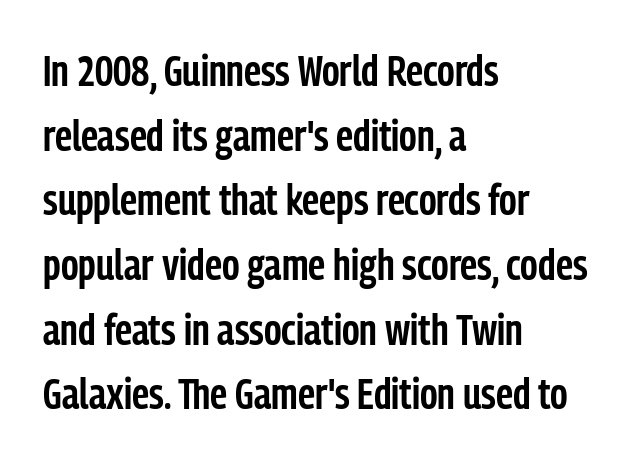
The image shows 44 px semibold, condensed sans-serif type, upright; set left-aligned, normal line spacing (1.47x), normal letter spacing, not underlined; low stroke contrast and a medium x-height.
